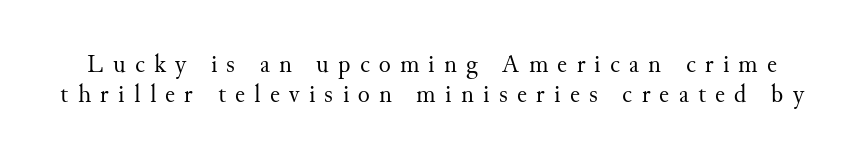
The image shows 25 px text type, upright; set line spacing 1.2x, unusually wide letter spacing (+0.37 em), not underlined.
